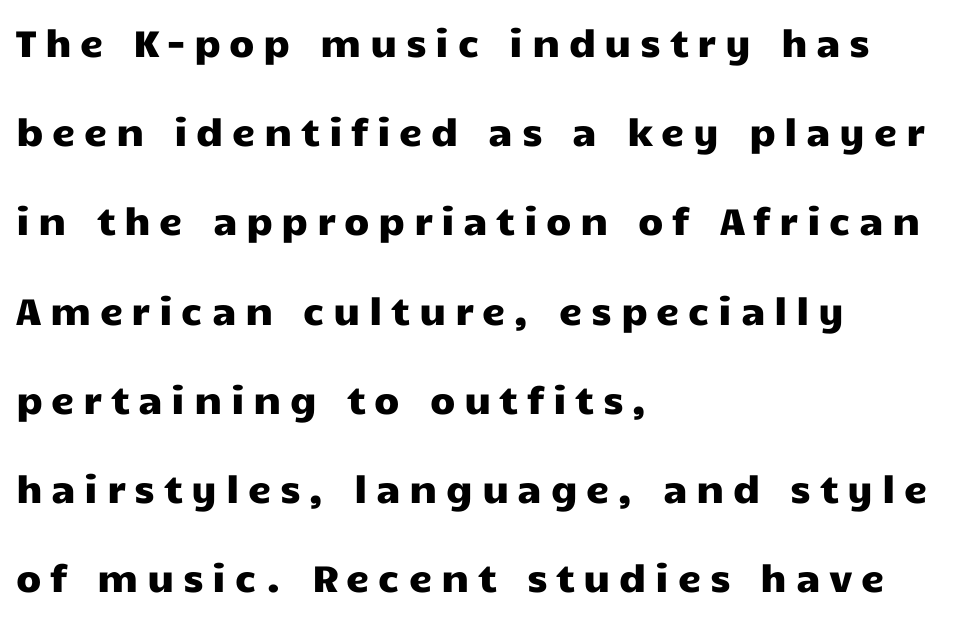
{"serif": "no", "italic": "no", "width": "wide", "stroke_contrast": "low", "x_height": "medium", "monospaced": "no", "underline": "no", "align": "left", "line_spacing": "loose", "line_spacing_ratio": 2.41, "letter_spacing": "wide", "letter_spacing_em": 0.23, "glyph_px": 37}
